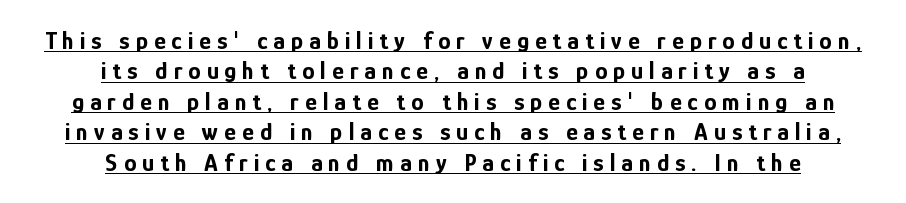
{"italic": "no", "bold": "yes", "underline": "yes", "align": "center", "line_spacing_ratio": 1.22, "letter_spacing": "wide", "letter_spacing_em": 0.24, "glyph_px": 25}
